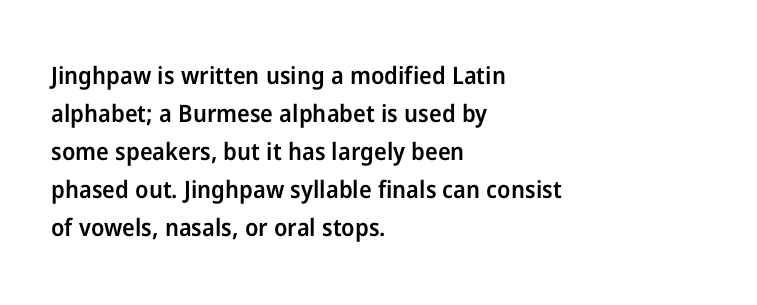
The image shows 24 px text type, upright; set left-aligned, normal line spacing (1.58x), normal letter spacing, not underlined.
